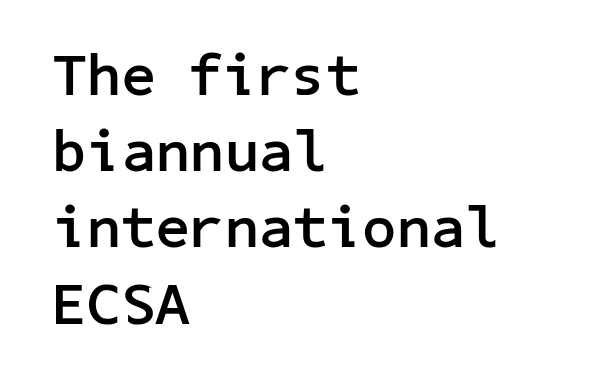
Q: Is the text bold? A: Yes.
Q: Is the text italic (slanted)? A: No, it is upright.
Q: Is the typeface a serif or a sans-serif typeface? A: Sans-serif.
Q: Is the text underlined? A: No.
Q: How is the paragraph aligned? A: Left-aligned.
Q: Is the spacing between letters normal or unusually wide? A: Normal.
Q: Is the spacing between lines tight, normal or loose? A: Normal.
Q: Width (condensed, normal, or wide)? A: Normal.
Q: Stroke contrast? A: Low.
Q: x-height? A: Medium.
